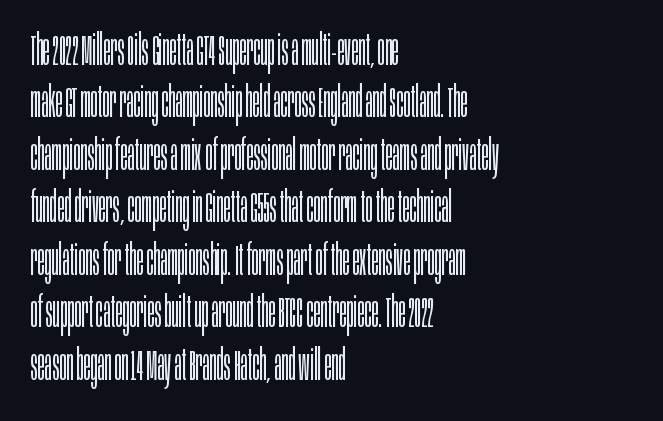
Has an underline been added? It has not. Each line starts at the same left margin while the right side varies. The characters display no serif detailing; their extremities are plain. Compared with typical body copy, the letter spacing here is the same. Is this a fixed-width face? No — the glyphs have proportional, varying widths. The typography opts for an upright posture over an oblique one.
